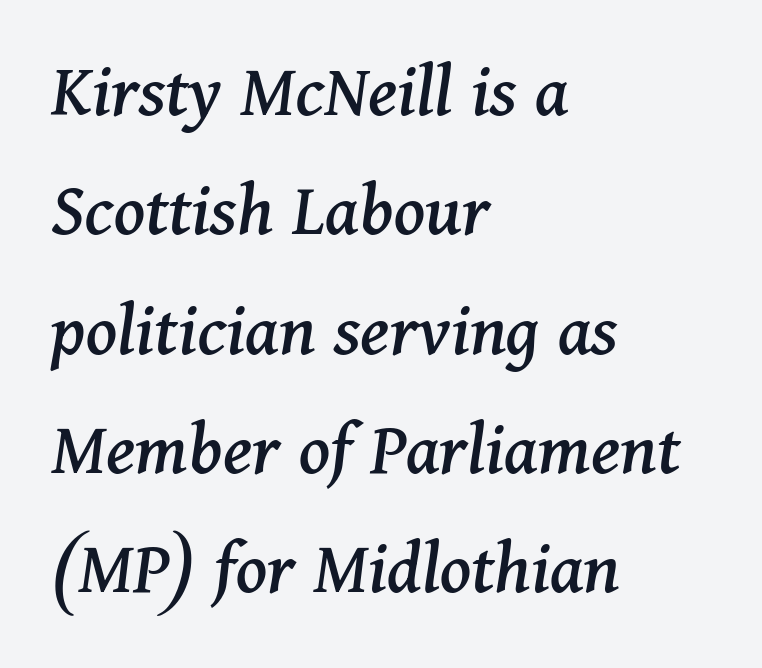
The image shows 77 px serif type, italic (leaning right); set left-aligned, normal line spacing (1.55x), normal letter spacing, not underlined; medium stroke contrast and a medium x-height.
